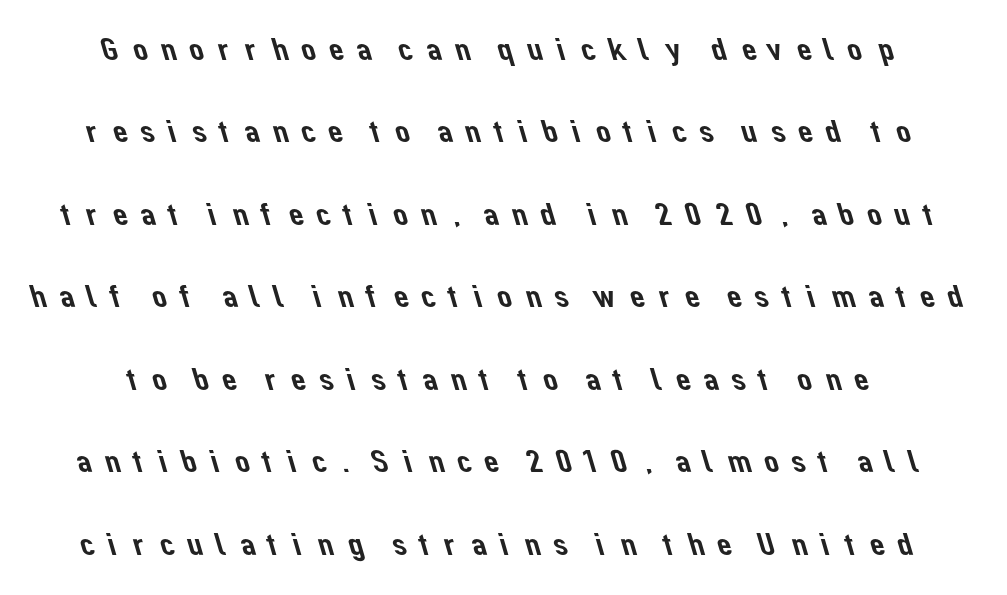
{"serif": "no", "width": "normal", "stroke_contrast": "low", "x_height": "medium", "monospaced": "no", "underline": "no", "align": "center", "line_spacing": "loose", "line_spacing_ratio": 2.5, "letter_spacing": "wide", "letter_spacing_em": 0.29, "glyph_px": 33}
